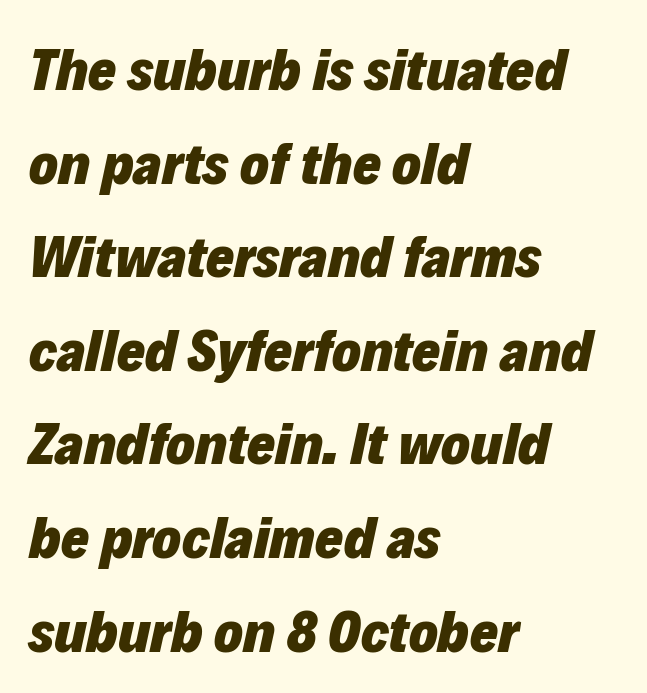
Q: Is the text bold? A: Yes.
Q: Is the text italic (slanted)? A: Yes, it leans right by about 12 degrees.
Q: Is the text underlined? A: No.
Q: How is the paragraph aligned? A: Left-aligned.
Q: Is the spacing between letters normal or unusually wide? A: Normal.
Q: Is the spacing between lines tight, normal or loose? A: Normal.
Q: Width (condensed, normal, or wide)? A: Normal.
Q: Stroke contrast? A: Low.
Q: x-height? A: Medium.
Q: Monospaced? A: No.
